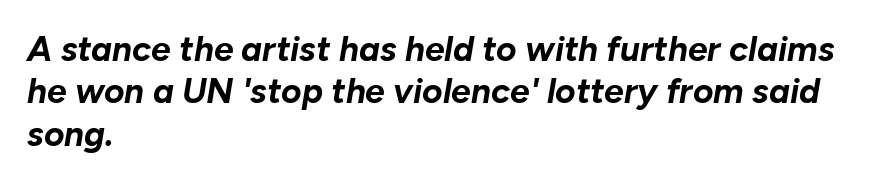
The image shows 35 px bold type, italic (leaning right); set left-aligned, line spacing 1.21x, normal letter spacing, not underlined; low stroke contrast and a medium x-height.
